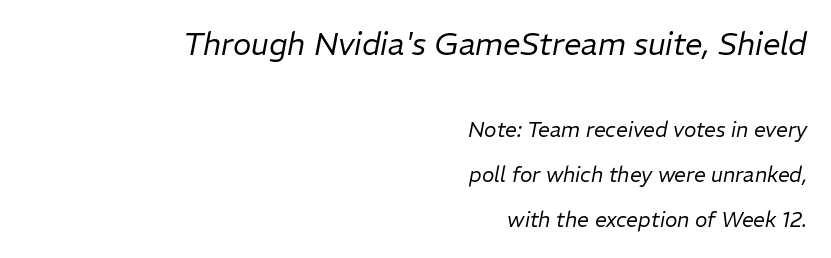
Note the varied advance widths — an 'i' is clearly narrower than an 'm'. This rendering features lettering with no underline. In terms of letterspacing, this is plain default setting. The leading is generous, giving the passage an open texture. One-word summary of the alignment: right. Which of the two is more prominent by size? The first, at the top.
